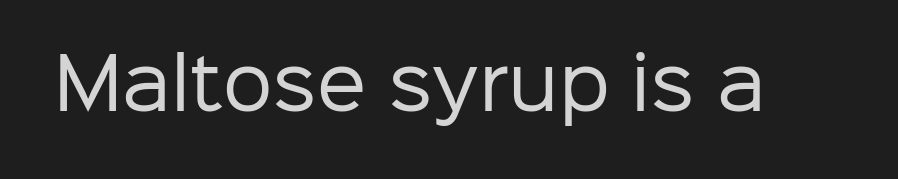
Q: Is the text bold? A: No.
Q: Is the text italic (slanted)? A: No, it is upright.
Q: Is the typeface a serif or a sans-serif typeface? A: Sans-serif.
Q: Is the text underlined? A: No.
Q: Is the spacing between letters normal or unusually wide? A: Normal.
Q: Width (condensed, normal, or wide)? A: Normal.
Q: Stroke contrast? A: Low.
Q: x-height? A: Medium.
Q: Monospaced? A: No.
